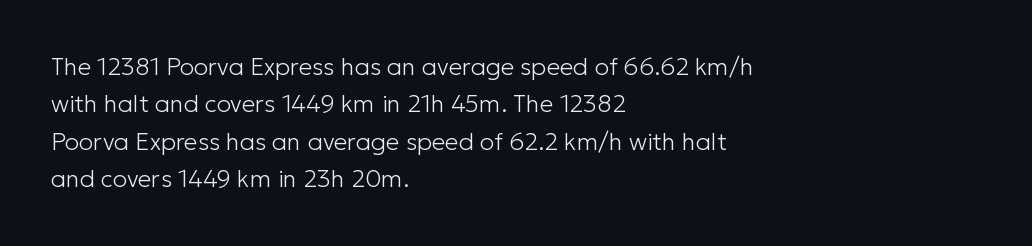
Evenly set lines give the paragraph a standard silhouette. Here the glyphs are tracked normally, forming tight word shapes. Rule under the text: the space is simply empty. Italic? Not at all — the glyphs are vertical. These glyphs show unthickened strokes, regular width or finer.
